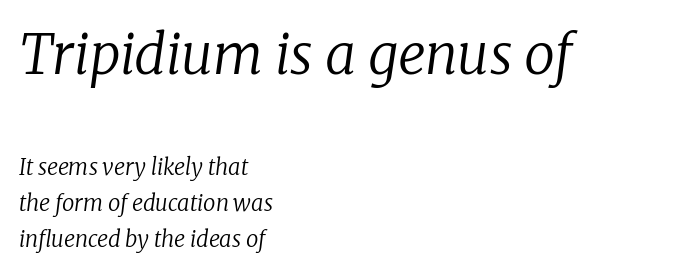
The weight would be labelled regular, book, light, or lighter still. Regarding serifs, this sample has them. Is the letter spacing exaggerated? No — it looks like the ordinary default. The foot of each line stays bare and open.
